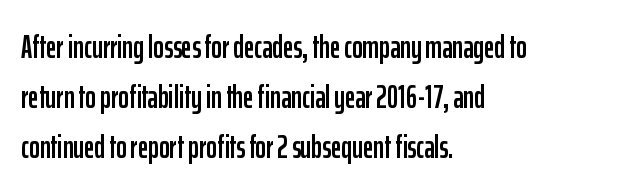
Teacher's note: observe the even left margin — that is flush-left alignment. These lines are composed in type without serifs. Inter-character spacing is left at the font's built-in metrics. What's the leading like? Ordinary, nothing unusual. The axis of the letterforms is exactly vertical.
